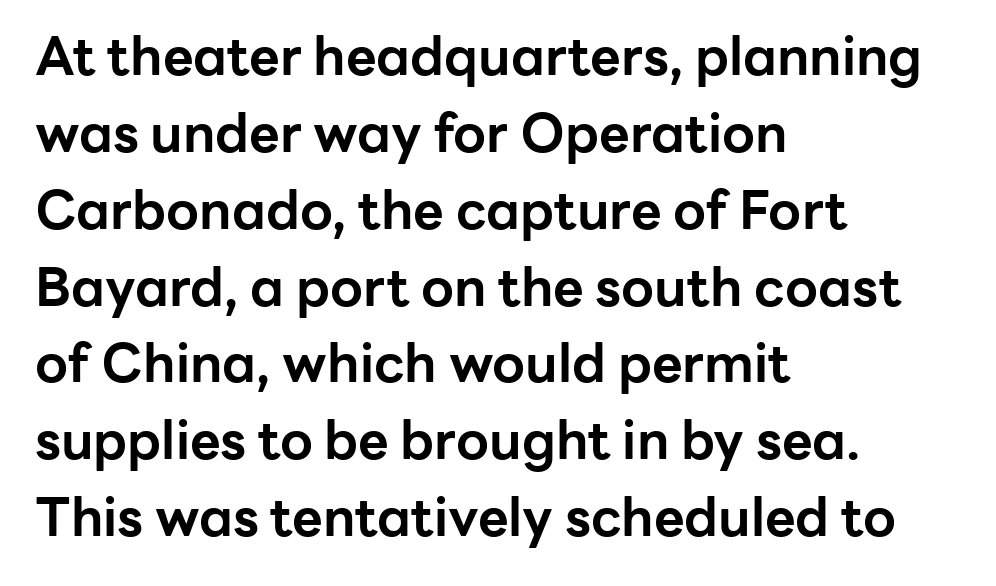
{"serif": "no", "italic": "no", "bold": "yes", "weight": "bold", "width": "normal", "stroke_contrast": "low", "x_height": "medium", "monospaced": "no", "underline": "no", "align": "left", "line_spacing": "normal", "line_spacing_ratio": 1.45, "letter_spacing": "normal", "letter_spacing_em": 0.0, "glyph_px": 53}
